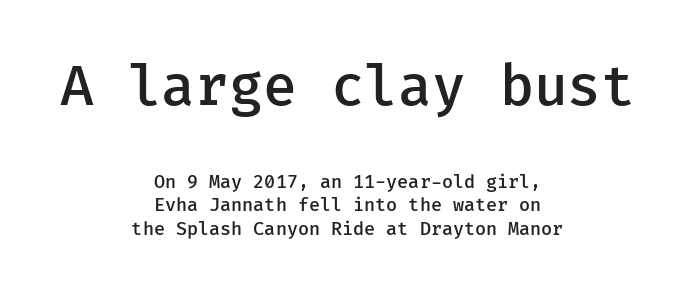
Q: Is the text bold? A: Semi-bold.
Q: Is the text italic (slanted)? A: No, it is upright.
Q: Is the typeface a serif or a sans-serif typeface? A: Sans-serif.
Q: Is the text underlined? A: No.
Q: How is the paragraph aligned? A: Centered.
Q: Is the spacing between letters normal or unusually wide? A: Normal.
Q: Is the spacing between lines tight, normal or loose? A: Normal.
Q: Which block of text is set in a larger size, the first (top) or the second (bottom)? A: The first (top) one.
Q: Width (condensed, normal, or wide)? A: Normal.
Q: Stroke contrast? A: Low.
Q: x-height? A: Medium.
Q: Monospaced? A: Yes.
